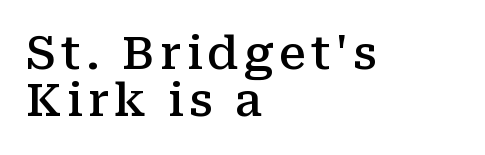
The image shows 46 px semibold serif type, upright; set left-aligned, tight line spacing (1.03x), not underlined; medium stroke contrast and a medium x-height.
